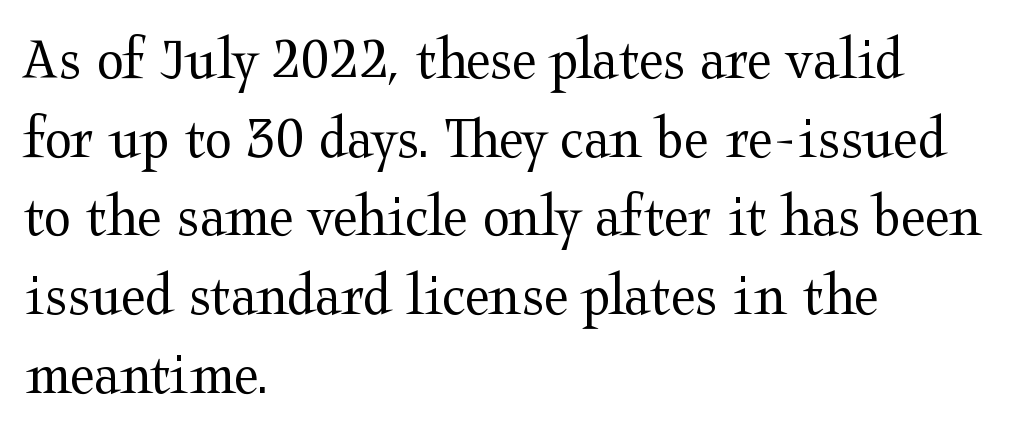
The image shows 62 px regular-weight, wide serif type, upright; set left-aligned, normal line spacing (1.27x), normal letter spacing, not underlined; medium stroke contrast and a medium x-height.
